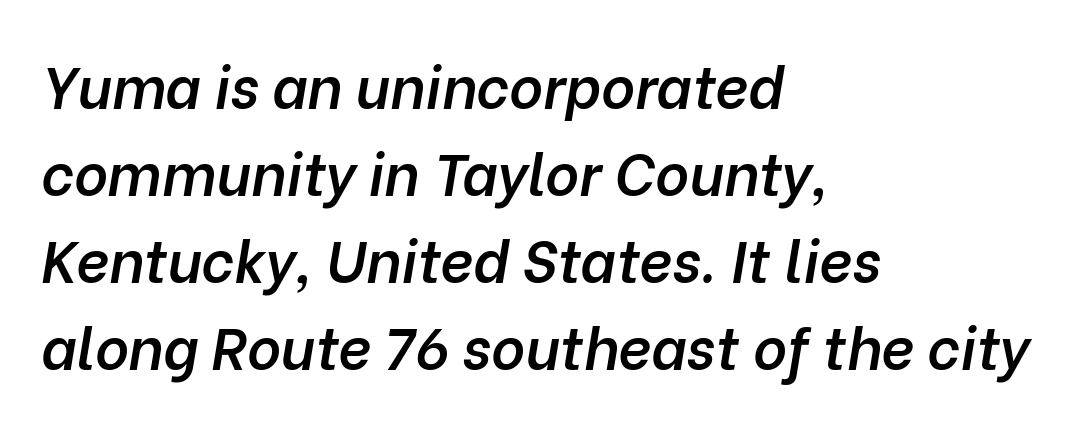
Q: Is the text bold? A: Semi-bold.
Q: Is the text italic (slanted)? A: Yes, it leans right by about 10 degrees.
Q: Is the text underlined? A: No.
Q: How is the paragraph aligned? A: Left-aligned.
Q: Is the spacing between letters normal or unusually wide? A: Normal.
Q: Is the spacing between lines tight, normal or loose? A: Normal.
Q: Width (condensed, normal, or wide)? A: Normal.
Q: Stroke contrast? A: Low.
Q: x-height? A: Medium.
Q: Monospaced? A: No.
